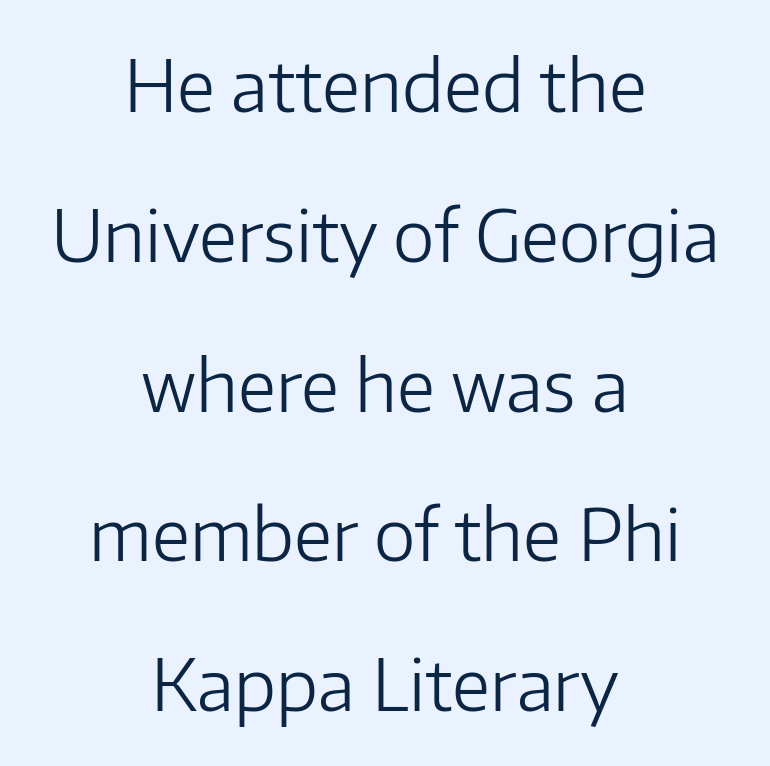
{"serif": "no", "italic": "no", "bold": "no", "weight": "light", "width": "normal", "stroke_contrast": "low", "x_height": "medium", "monospaced": "no", "underline": "no", "align": "center", "line_spacing": "loose", "line_spacing_ratio": 2.11, "letter_spacing": "normal", "letter_spacing_em": 0.0, "glyph_px": 71}
